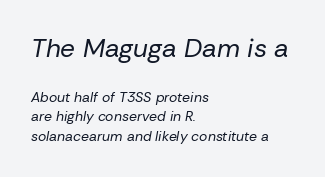
The image shows 26 px text type, italic (leaning right); set left-aligned, normal line spacing (1.39x), normal letter spacing, not underlined; the first (top) block is 1.86x larger.
